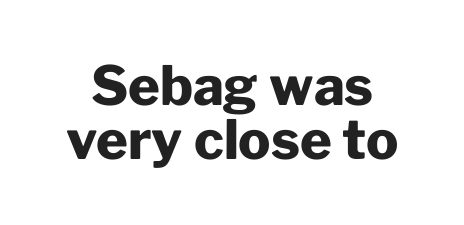
What stands out about the letter spacing? Nothing — it is the standard amount. The glyphs have the mass of a bold cut. Just letters on the line, the space beneath them empty. Serif or sans? Sans — the stroke terminals are bare. Horizontal bands of white between lines are thin slivers. You can tell it's not italic because the verticals are truly vertical.
